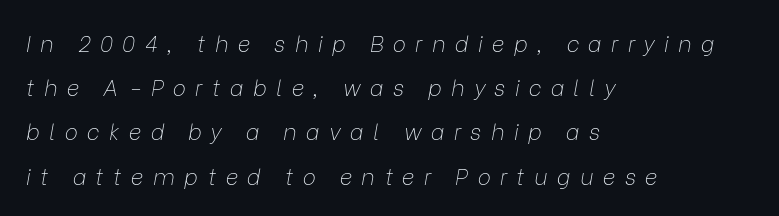
{"italic": "yes", "lean": "right", "slant_degrees": 9, "bold": "no", "underline": "no", "align": "left", "line_spacing": "loose", "line_spacing_ratio": 2.01, "letter_spacing": "wide", "letter_spacing_em": 0.43, "glyph_px": 22}
